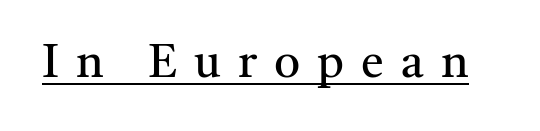
The image shows 46 px regular-weight serif type, upright; set unusually wide letter spacing (+0.37 em), underlined; medium stroke contrast and a medium x-height.
